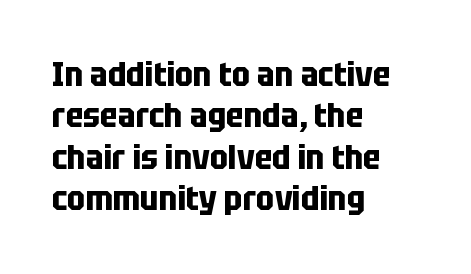
A typesetter would call this zero additional tracking. Posture: vertical. Here the designer chose a conventional face with non-uniform glyph widths. Typographically, this falls in the sans-serif category.
